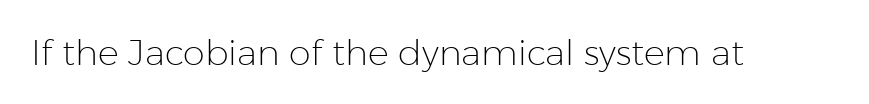
The image shows 35 px light sans-serif type, upright; set normal letter spacing, not underlined; low stroke contrast and a medium x-height.
